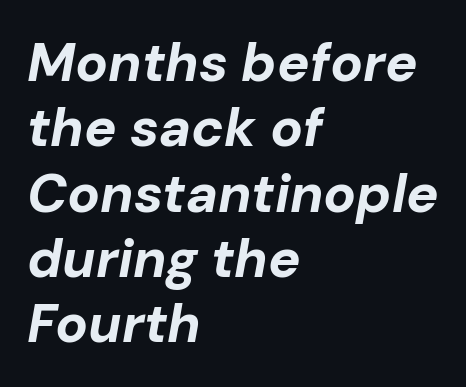
Each letter keeps its own natural width here, so spacing adapts to shape. When letters slant like this, we call the style italic. Nothing unusual about the tracking: characters are spaced as the font intends. Set as a true bold cut, around the 700 mark. Notice how the passage keeps a crisp vertical edge on the left only.
